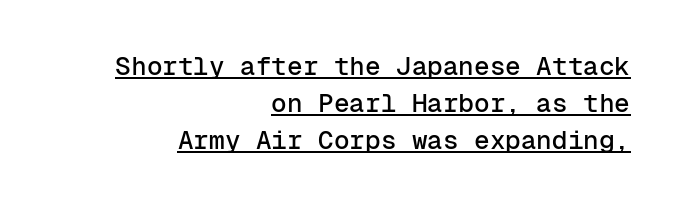
Q: Is the text italic (slanted)? A: No, it is upright.
Q: Is the text underlined? A: Yes.
Q: How is the paragraph aligned? A: Right-aligned.
Q: Is the spacing between letters normal or unusually wide? A: Normal.
Q: Is the spacing between lines tight, normal or loose? A: Normal.
